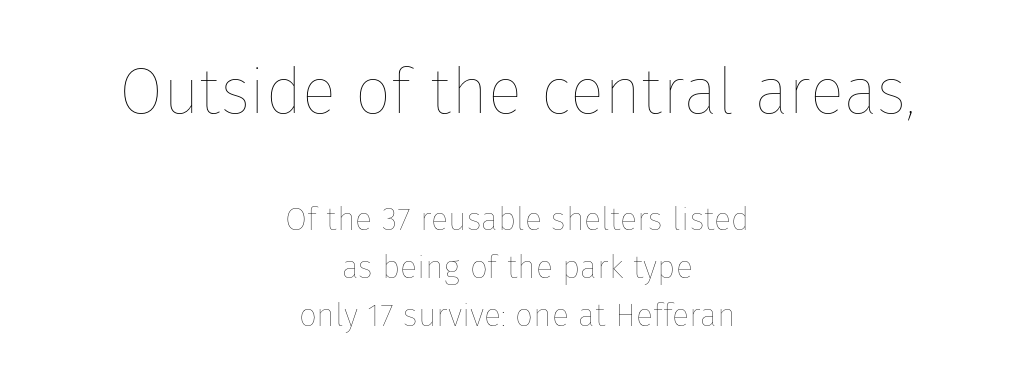
Q: Is the text bold? A: No.
Q: Is the text italic (slanted)? A: No, it is upright.
Q: Is the text underlined? A: No.
Q: How is the paragraph aligned? A: Centered.
Q: Is the spacing between letters normal or unusually wide? A: Normal.
Q: Is the spacing between lines tight, normal or loose? A: Normal.
Q: Which block of text is set in a larger size, the first (top) or the second (bottom)? A: The first (top) one.
Q: Width (condensed, normal, or wide)? A: Normal.
Q: Stroke contrast? A: Low.
Q: x-height? A: Medium.
Q: Monospaced? A: No.
